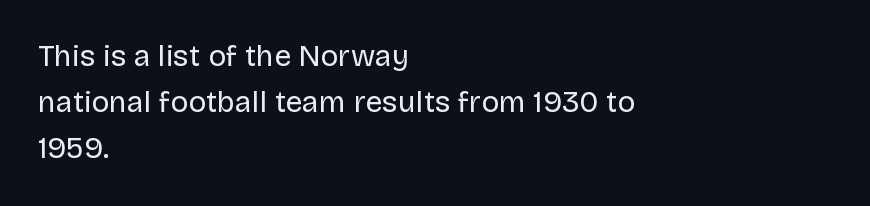
Looks like regular typesetting: each glyph gets only the width it needs. Where is the straight margin? On the left. Is this a sans? Yes — the strokes have no serifs. The lines sit at an ordinary, default distance from one another.
